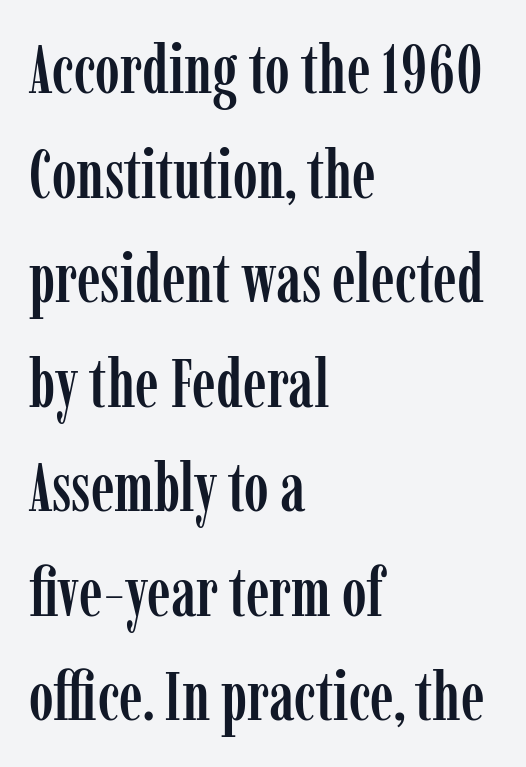
The image shows 67 px condensed serif type, upright; set left-aligned, normal line spacing (1.56x), normal letter spacing, not underlined; low stroke contrast and a medium x-height.
